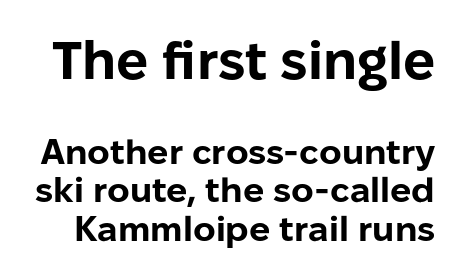
{"serif": "no", "italic": "no", "bold": "yes", "weight": "bold", "width": "normal", "stroke_contrast": "low", "x_height": "medium", "monospaced": "no", "underline": "no", "line_spacing": "tight", "line_spacing_ratio": 1.1, "letter_spacing": "normal", "letter_spacing_em": 0.0, "larger_block": "first", "size_ratio": 1.51, "glyph_px": 53}
